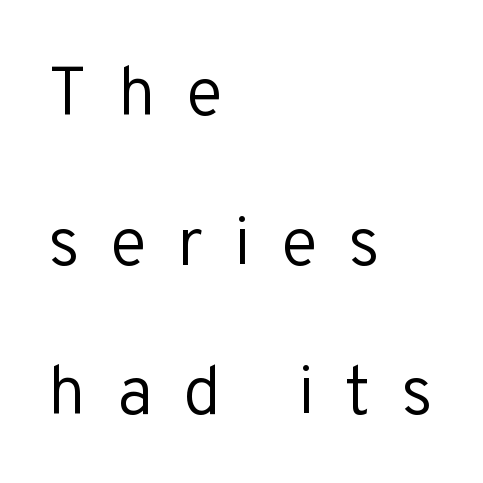
No chunkiness to these letters — they're not bold. A typesetter would call this leading open, well beyond the default. Character widths vary here, with narrow letters taking less room than wide ones. Look at the bottom of the vertical strokes: they stop flat, with no serifs. Loose tracking; the words dissolve into strings of separated letters. When letters stand straight like this, we call the style roman or upright.
